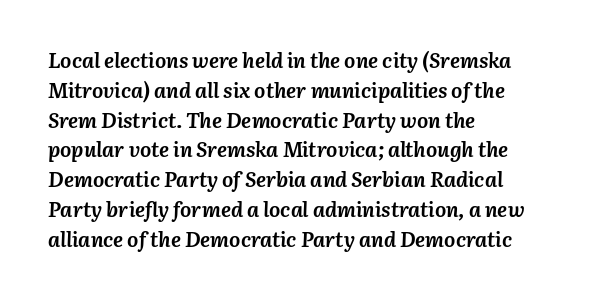
The image shows 21 px bold type, italic (leaning right); set left-aligned, normal line spacing (1.42x), normal letter spacing, not underlined.
